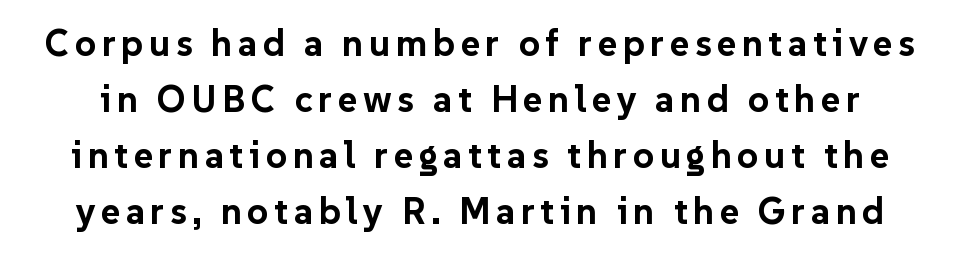
The image shows 37 px bold sans-serif type, upright; set normal line spacing (1.51x), not underlined; low stroke contrast and a medium x-height.
